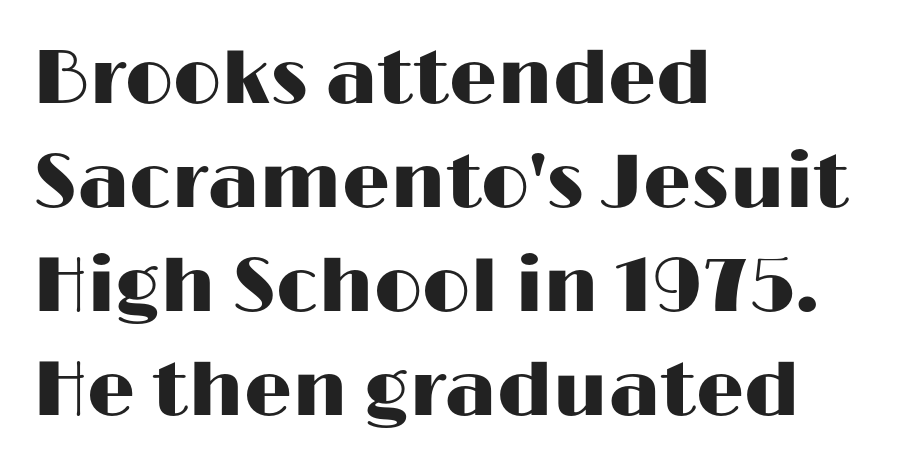
The image shows 76 px wide sans-serif type, upright; set left-aligned, normal line spacing (1.37x), normal letter spacing, not underlined; high stroke contrast and a medium x-height.
